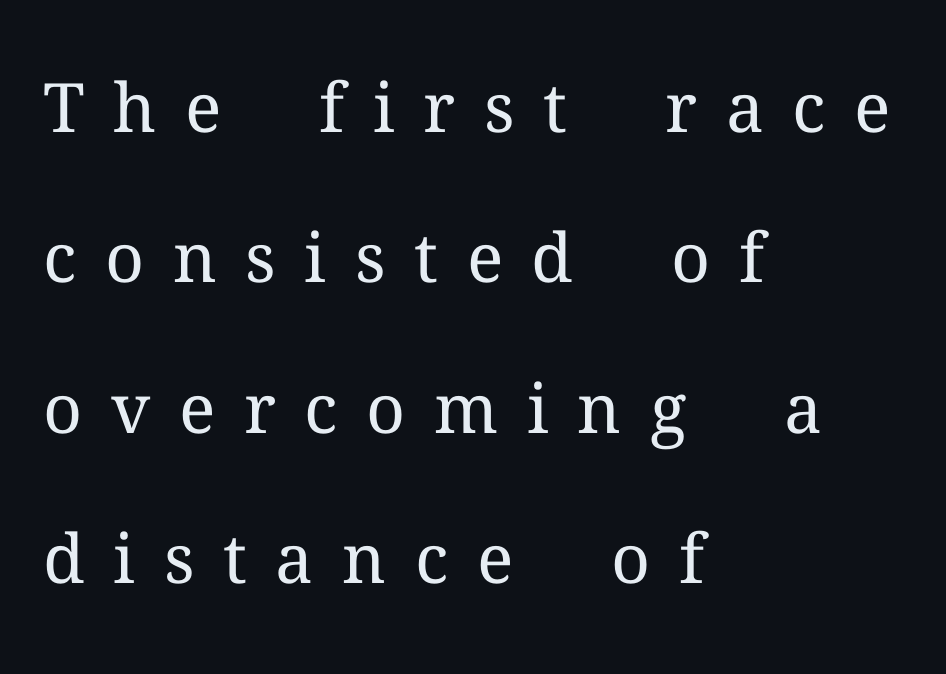
Q: Is the text bold? A: No.
Q: Is the text italic (slanted)? A: No, it is upright.
Q: Is the typeface a serif or a sans-serif typeface? A: Serif.
Q: Is the text underlined? A: No.
Q: How is the paragraph aligned? A: Left-aligned.
Q: Is the spacing between letters normal or unusually wide? A: Unusually wide.
Q: Is the spacing between lines tight, normal or loose? A: Loose.
Q: Width (condensed, normal, or wide)? A: Normal.
Q: Stroke contrast? A: Medium.
Q: x-height? A: Medium.
Q: Monospaced? A: No.
